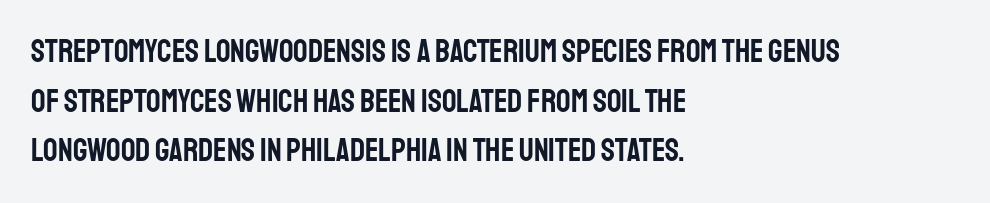
The image shows 32 px condensed sans-serif type, upright; set left-aligned, normal line spacing (1.55x), normal letter spacing, not underlined; low stroke contrast and a large x-height.
